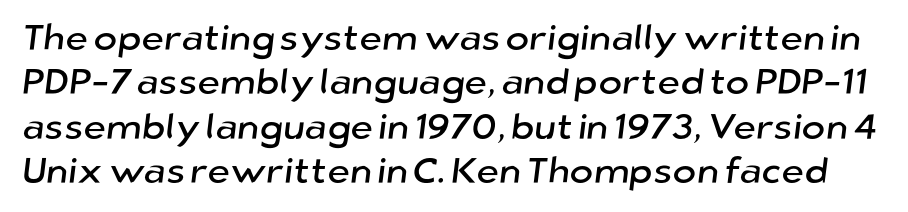
The image shows 36 px sans-serif type; set line spacing 1.23x, normal letter spacing, not underlined; low stroke contrast and a medium x-height.
